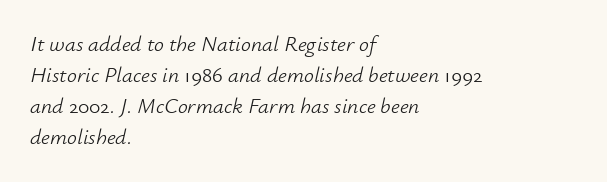
Q: Is the text bold? A: No.
Q: Is the text italic (slanted)? A: Yes, it leans right by about 12 degrees.
Q: Is the text underlined? A: No.
Q: How is the paragraph aligned? A: Left-aligned.
Q: Is the spacing between letters normal or unusually wide? A: Normal.
Q: Is the spacing between lines tight, normal or loose? A: Normal.
